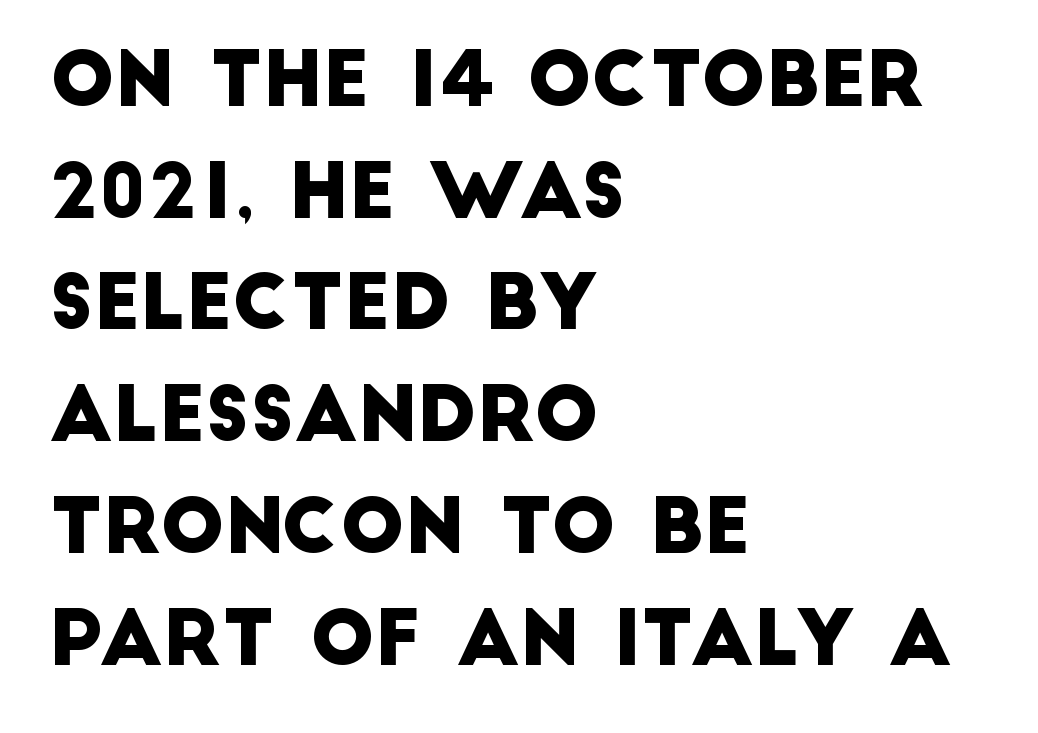
Q: Is the typeface a serif or a sans-serif typeface? A: Sans-serif.
Q: Is the text underlined? A: No.
Q: How is the paragraph aligned? A: Left-aligned.
Q: Is the spacing between letters normal or unusually wide? A: Normal.
Q: Is the spacing between lines tight, normal or loose? A: Normal.
Q: Width (condensed, normal, or wide)? A: Normal.
Q: Stroke contrast? A: Low.
Q: x-height? A: Large.
Q: Monospaced? A: No.
